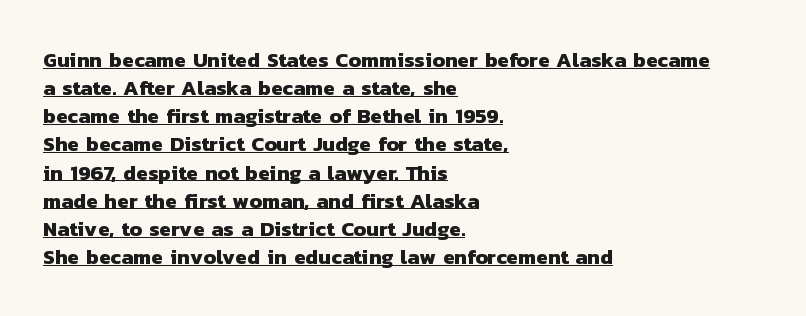
The image shows 21 px bold type; set left-aligned, normal line spacing (1.34x), normal letter spacing, underlined.
